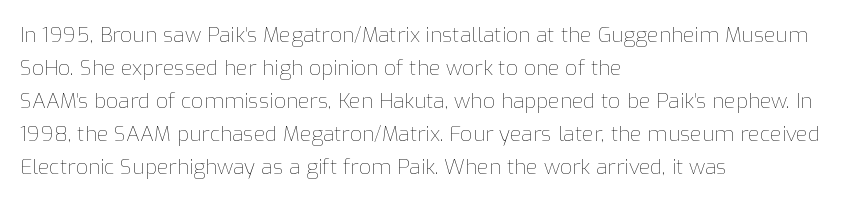
The image shows 21 px text type, upright; set left-aligned, normal line spacing (1.57x), normal letter spacing, not underlined.
